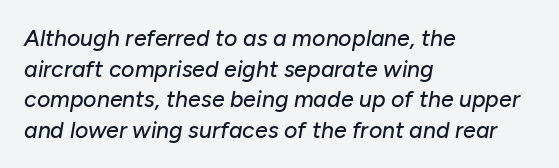
Q: Is the text italic (slanted)? A: Yes, it leans right by about 10 degrees.
Q: Is the text underlined? A: No.
Q: How is the paragraph aligned? A: Left-aligned.
Q: Is the spacing between letters normal or unusually wide? A: Normal.
Q: Is the spacing between lines tight, normal or loose? A: Normal.
